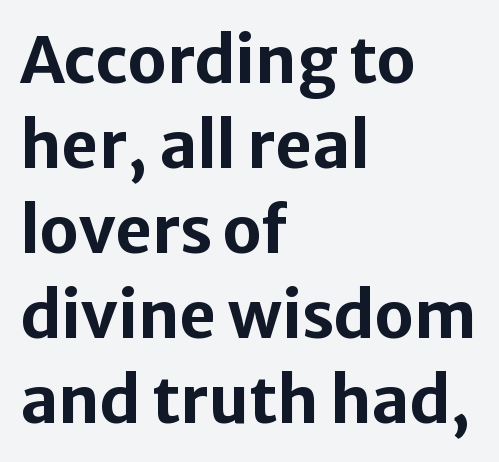
{"serif": "no", "italic": "no", "bold": "yes", "weight": "bold", "width": "normal", "stroke_contrast": "low", "x_height": "medium", "monospaced": "no", "underline": "no", "align": "left", "line_spacing": "normal", "line_spacing_ratio": 1.33, "letter_spacing": "normal", "letter_spacing_em": 0.0, "glyph_px": 64}
